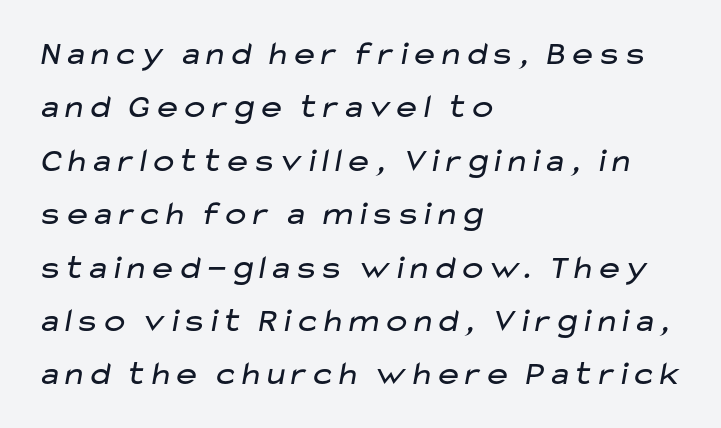
This sample has the flowing, uneven cadence of proportional lettering. The lines are quadded left. Vertically, the passage feels balanced, rows spaced as you'd expect. The space directly below the letters is spotless. Letters have the restrained weight of plain body copy at most.
